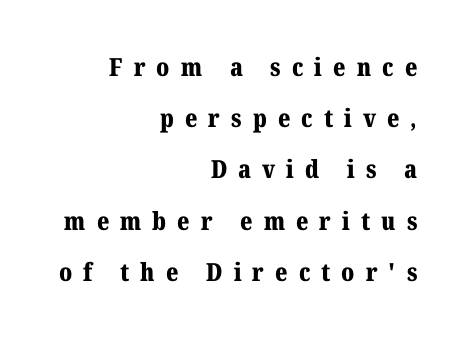
{"italic": "no", "bold": "yes", "underline": "no", "align": "right", "line_spacing": "loose", "line_spacing_ratio": 2.05, "letter_spacing": "wide", "letter_spacing_em": 0.44, "glyph_px": 25}
